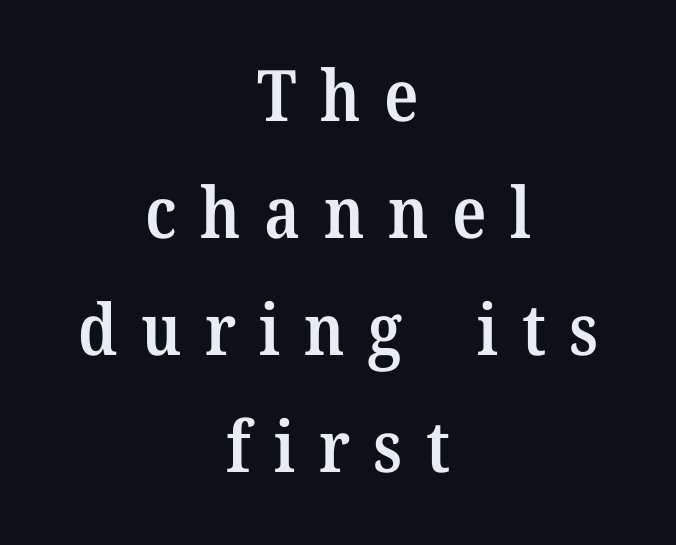
Stroke thickness is moderately raised; the sample reads as semibold. Every character sits straight up, as roman type does. Horizontal bands of white between lines are of average thickness. You could not count columns in this text — the font is proportionally spaced. What kind of face is this? One with serifs. Substantial extra tracking has been applied to these lines.
